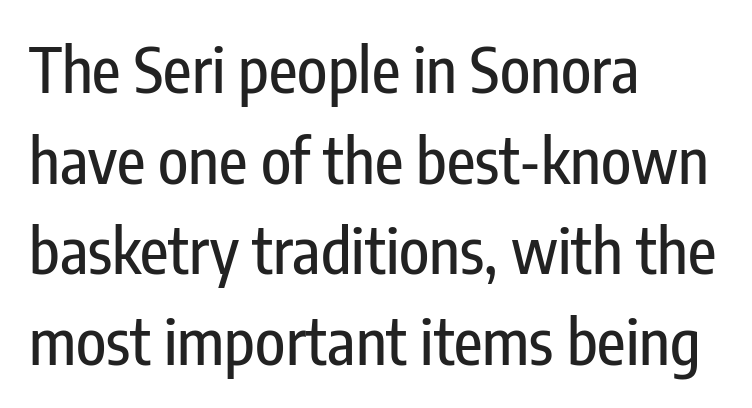
The image shows 62 px condensed sans-serif type, upright; set left-aligned, normal line spacing (1.46x), normal letter spacing, not underlined; low stroke contrast and a medium x-height.
